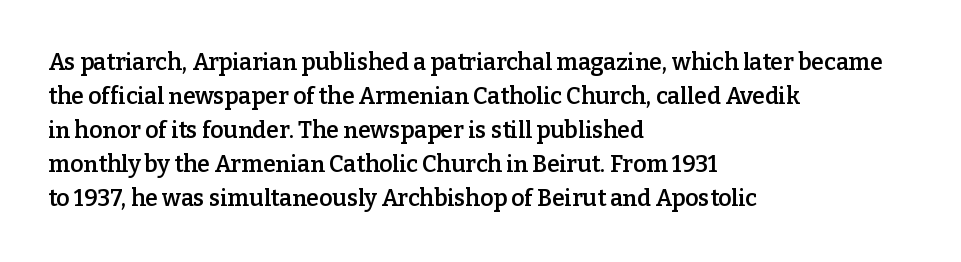
Q: Is the text bold? A: Semi-bold.
Q: Is the text italic (slanted)? A: No, it is upright.
Q: Is the text underlined? A: No.
Q: How is the paragraph aligned? A: Left-aligned.
Q: Is the spacing between letters normal or unusually wide? A: Normal.
Q: Is the spacing between lines tight, normal or loose? A: Normal.
